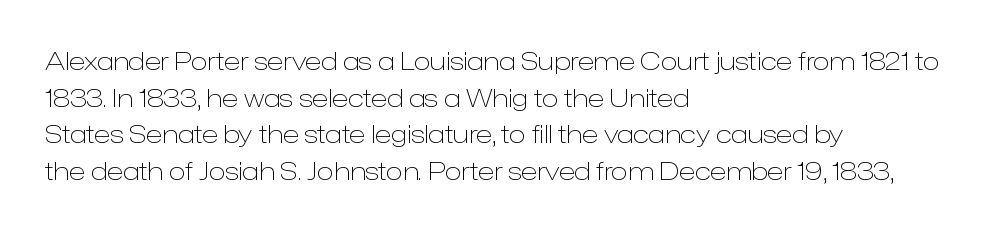
Weight: in the light-to-regular range. In CSS terms this would be text-align: left. The letters stand straight up with perfectly vertical stems. Each new line begins a customary step beneath the previous one. Characters follow at the spacing the type designer built in.
